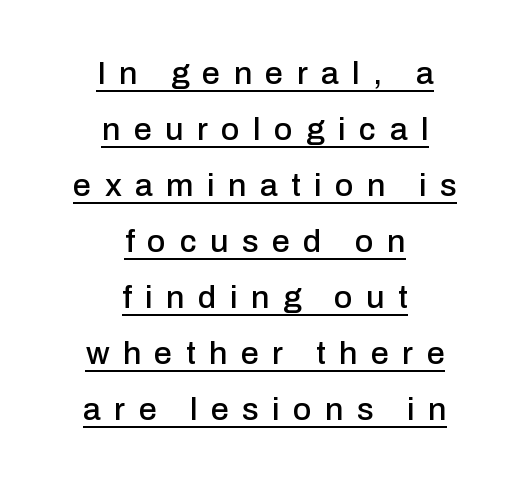
{"serif": "no", "italic": "no", "width": "normal", "stroke_contrast": "low", "x_height": "medium", "monospaced": "no", "underline": "yes", "align": "center", "line_spacing_ratio": 1.75, "letter_spacing": "wide", "letter_spacing_em": 0.42, "glyph_px": 32}
